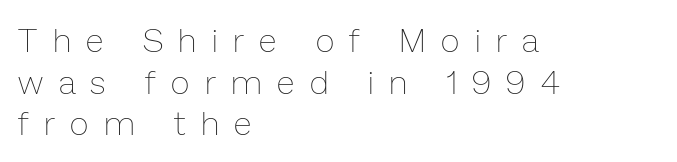
{"italic": "no", "bold": "no", "weight": "thin", "width": "normal", "stroke_contrast": "low", "x_height": "medium", "monospaced": "no", "underline": "no", "align": "left", "line_spacing": "normal", "line_spacing_ratio": 1.26, "letter_spacing": "wide", "letter_spacing_em": 0.47, "glyph_px": 33}
